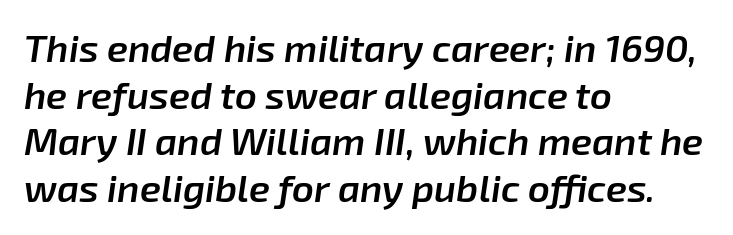
Tall strokes in this sample are angled rather than plumb. The lines in this sample share a left origin and differ only in where they stop. Nobody drew a line under any word here. Note the varied advance widths — an 'i' is clearly narrower than an 'm'. Each word holds together tightly as a unit, with standard inter-letter gaps. How heavy is the stroke? Medium-heavy — a semibold, shy of bold.
